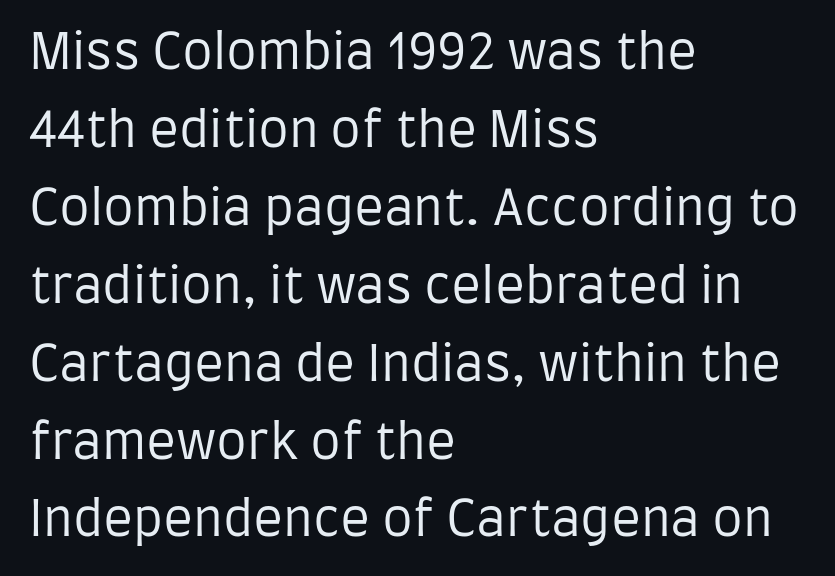
{"serif": "no", "italic": "no", "bold": "no", "weight": "regular", "width": "condensed", "stroke_contrast": "low", "x_height": "large", "monospaced": "no", "underline": "no", "align": "left", "line_spacing": "normal", "line_spacing_ratio": 1.59, "letter_spacing": "normal", "letter_spacing_em": 0.0, "glyph_px": 49}
